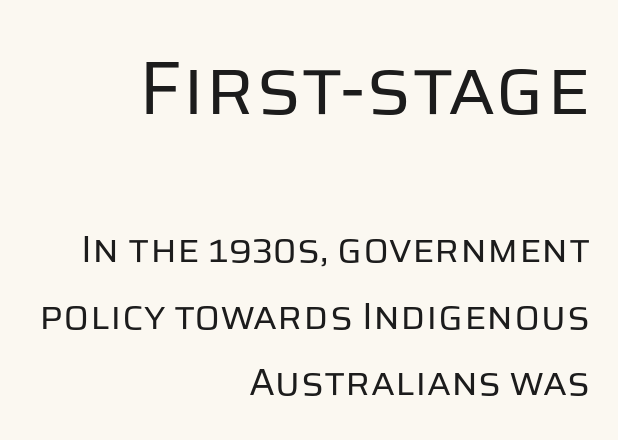
Q: Is the text bold? A: No.
Q: Is the text italic (slanted)? A: No, it is upright.
Q: Is the typeface a serif or a sans-serif typeface? A: Sans-serif.
Q: Is the text underlined? A: No.
Q: How is the paragraph aligned? A: Right-aligned.
Q: Is the spacing between letters normal or unusually wide? A: Normal.
Q: Which block of text is set in a larger size, the first (top) or the second (bottom)? A: The first (top) one.
Q: Width (condensed, normal, or wide)? A: Normal.
Q: Stroke contrast? A: Low.
Q: x-height? A: Large.
Q: Monospaced? A: No.
